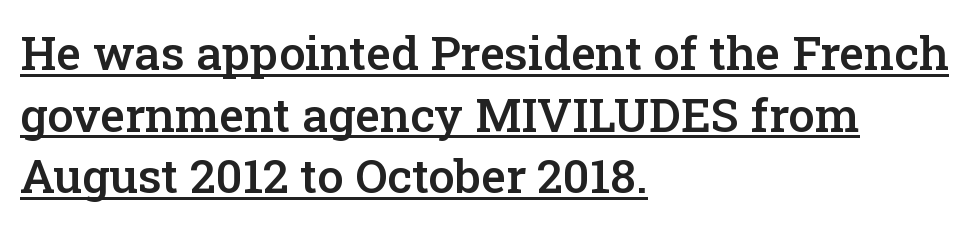
Q: Is the text bold? A: Semi-bold.
Q: Is the text italic (slanted)? A: No, it is upright.
Q: Is the typeface a serif or a sans-serif typeface? A: Serif.
Q: Is the text underlined? A: Yes.
Q: How is the paragraph aligned? A: Left-aligned.
Q: Is the spacing between letters normal or unusually wide? A: Normal.
Q: Is the spacing between lines tight, normal or loose? A: Normal.
Q: Width (condensed, normal, or wide)? A: Normal.
Q: Stroke contrast? A: Low.
Q: x-height? A: Medium.
Q: Monospaced? A: No.
